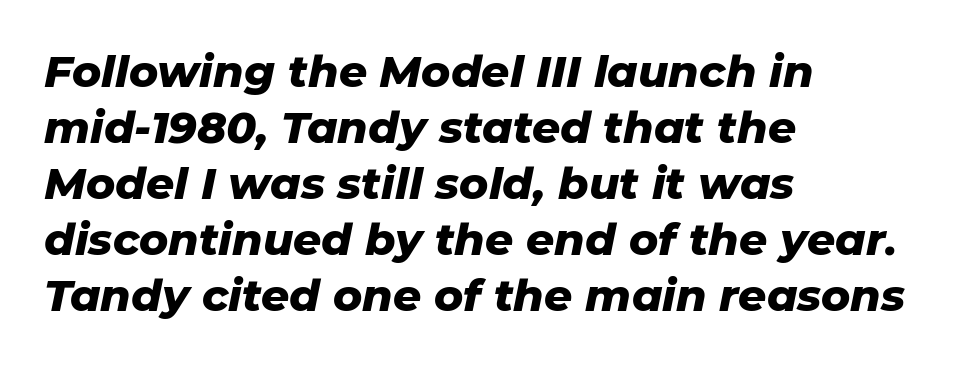
Q: Is the text bold? A: Yes.
Q: Is the text italic (slanted)? A: Yes, it leans right by about 11 degrees.
Q: Is the text underlined? A: No.
Q: How is the paragraph aligned? A: Left-aligned.
Q: Is the spacing between letters normal or unusually wide? A: Normal.
Q: Is the spacing between lines tight, normal or loose? A: Normal.
Q: Width (condensed, normal, or wide)? A: Normal.
Q: Stroke contrast? A: Low.
Q: x-height? A: Medium.
Q: Monospaced? A: No.
